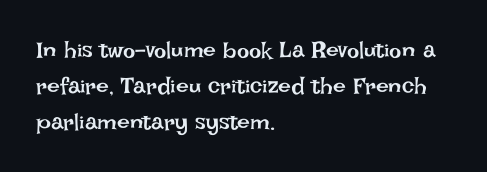
The foot of each line stays bare and open. It's the straight-up-and-down kind of type. The gaps between neighbouring characters are ordinary and unremarkable. A normal amount of white space separates one row of letters from the next. Typeset ragged right — the left edge is the straight one. Is the stroke heavy? The answer is a plain regular-or-lighter.
